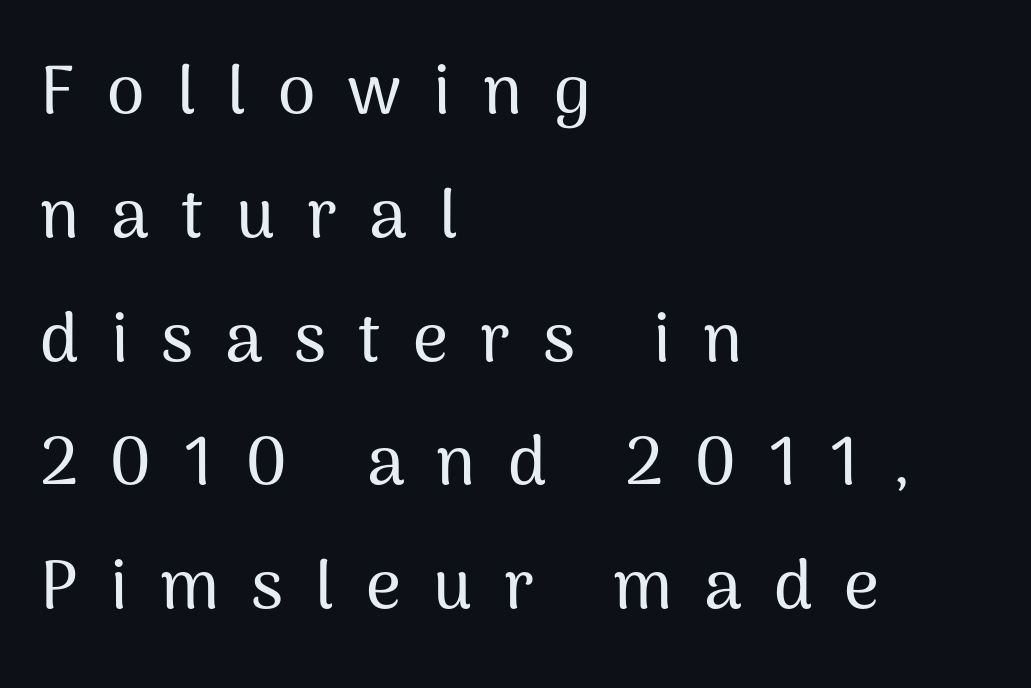
Q: Is the text italic (slanted)? A: No, it is upright.
Q: Is the typeface a serif or a sans-serif typeface? A: Sans-serif.
Q: Is the text underlined? A: No.
Q: How is the paragraph aligned? A: Left-aligned.
Q: Is the spacing between letters normal or unusually wide? A: Unusually wide.
Q: Width (condensed, normal, or wide)? A: Normal.
Q: Stroke contrast? A: Medium.
Q: x-height? A: Medium.
Q: Monospaced? A: No.
